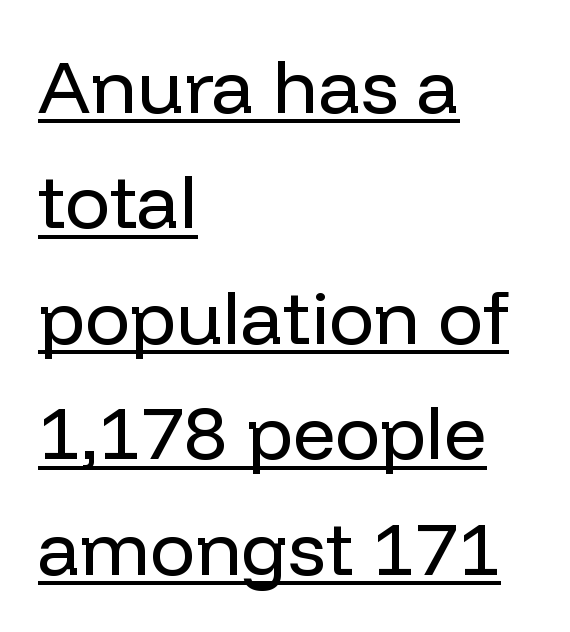
Nope, not italic — everything's standing straight. Alignment: flush left. These lines keep a tight, regular rhythm from letter to letter. Stroke terminals: plain, sans-serif. A typesetter would call this proportional, since set widths differ per character. Looks like someone drew a line under every word here.
